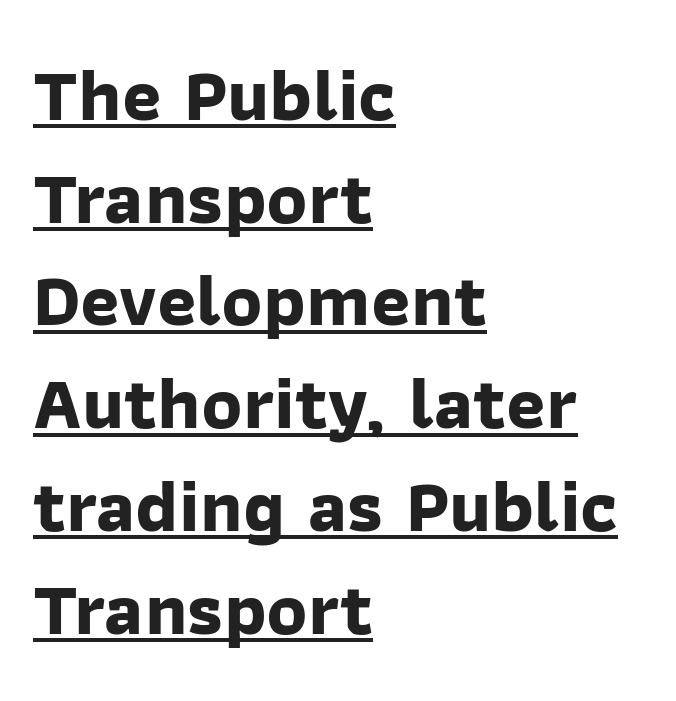
This sample uses plain, unmodified letter spacing. The letters advance in unequal steps, a hallmark of proportional type. Every letter is thick-stroked: bold, no question. If you drew a ruler down the left edge, every line would touch it.
